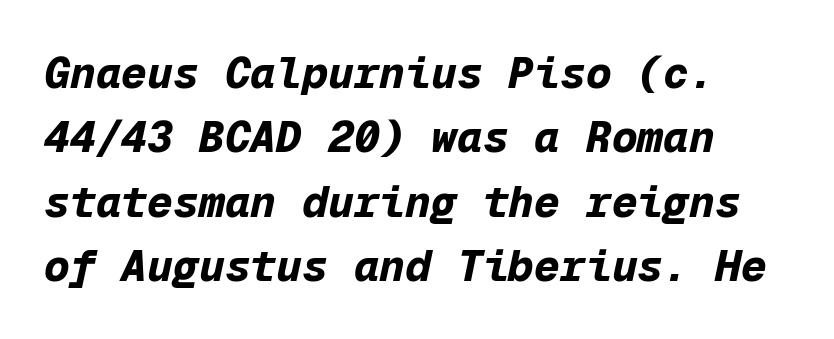
{"italic": "yes", "lean": "right", "slant_degrees": 12, "bold": "yes", "weight": "bold", "width": "normal", "stroke_contrast": "low", "x_height": "medium", "monospaced": "yes", "underline": "no", "align": "left", "line_spacing": "normal", "line_spacing_ratio": 1.5, "letter_spacing": "normal", "letter_spacing_em": 0.0, "glyph_px": 43}
